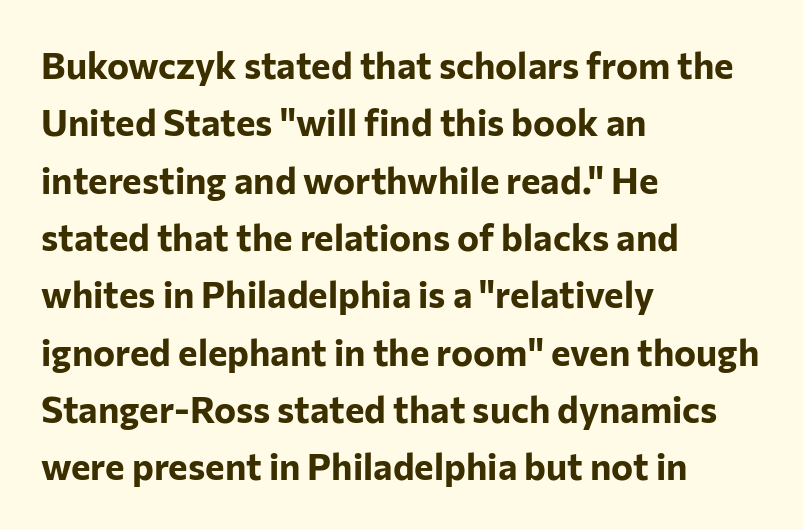
{"serif": "no", "italic": "no", "bold": "yes", "weight": "bold", "width": "normal", "stroke_contrast": "low", "x_height": "medium", "monospaced": "no", "underline": "no", "align": "left", "line_spacing": "normal", "line_spacing_ratio": 1.55, "letter_spacing": "normal", "letter_spacing_em": 0.0, "glyph_px": 37}
